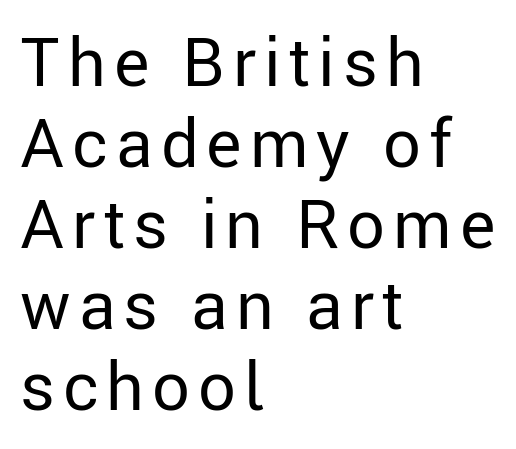
{"serif": "no", "italic": "no", "bold": "no", "weight": "regular", "width": "normal", "stroke_contrast": "low", "x_height": "medium", "monospaced": "no", "underline": "no", "align": "left", "line_spacing_ratio": 1.21, "glyph_px": 67}
